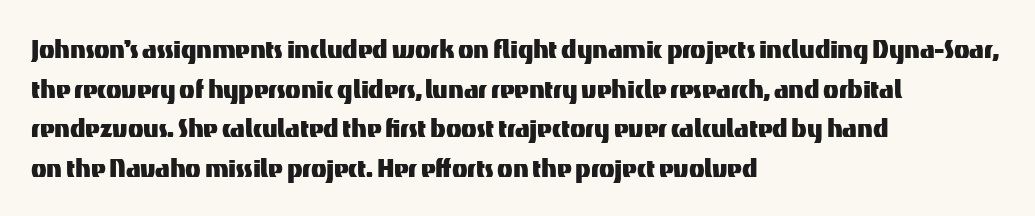
Q: Is the text italic (slanted)? A: No, it is upright.
Q: Is the typeface a serif or a sans-serif typeface? A: Sans-serif.
Q: Is the text underlined? A: No.
Q: How is the paragraph aligned? A: Left-aligned.
Q: Is the spacing between letters normal or unusually wide? A: Normal.
Q: Width (condensed, normal, or wide)? A: Normal.
Q: Stroke contrast? A: Medium.
Q: x-height? A: Medium.
Q: Monospaced? A: No.
